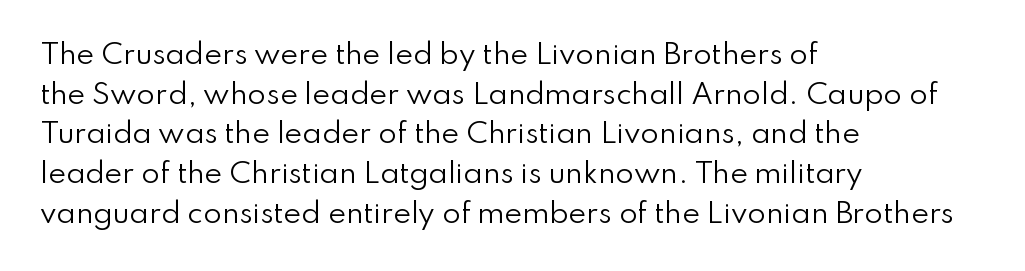
Notice how descenders clear the ascenders below comfortably — that's standard leading. Inter-character spacing is left at the font's built-in metrics. Bare-footed words on every line. The strokes are not fattened; the text isn't bold. A student would call this left alignment; a typographer would say flush left, rag right.
